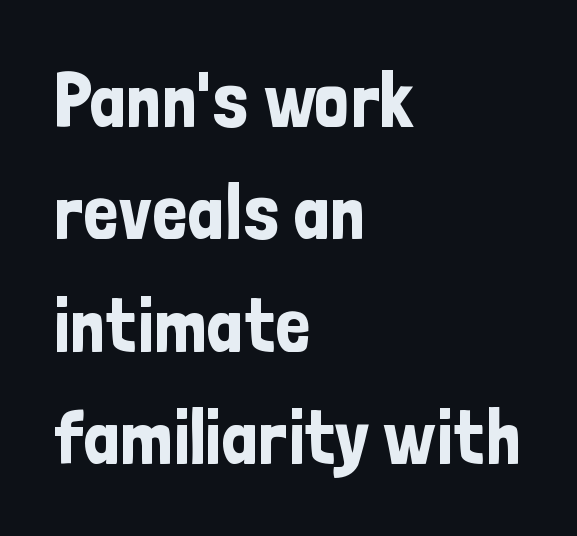
Regarding leading, the lines here are spaced in the standard way. Visually the block forms a straight wall on the left and a jagged coastline on the right. Lines of text with bare space underneath. How are the letters spaced? Ordinarily, with no added tracking. Posture: straight, roman, zero tilt.
